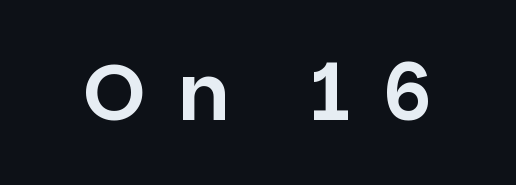
Rule under the text: the space is simply empty. The letters carry no serifs — their stems end cleanly without finishing strokes. Style check: upright. This sample has the flowing, uneven cadence of proportional lettering.
